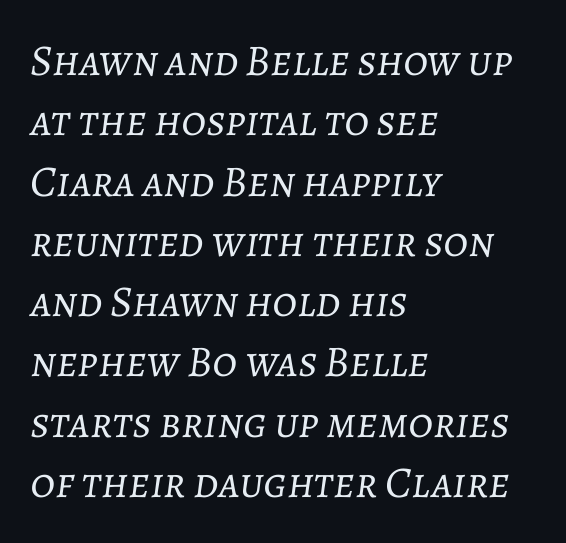
Q: Is the text bold? A: No.
Q: Is the text italic (slanted)? A: Yes, it leans right by about 7 degrees.
Q: Is the text underlined? A: No.
Q: How is the paragraph aligned? A: Left-aligned.
Q: Is the spacing between letters normal or unusually wide? A: Normal.
Q: Is the spacing between lines tight, normal or loose? A: Normal.
Q: Width (condensed, normal, or wide)? A: Normal.
Q: Stroke contrast? A: Low.
Q: x-height? A: Medium.
Q: Monospaced? A: No.
